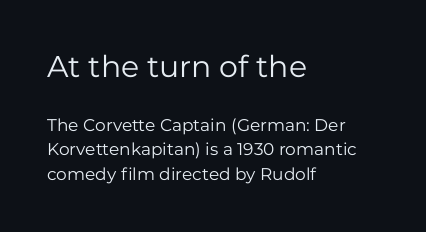
Every row of glyphs begins at an identical x-position on the left. Honestly, the letter spacing is just normal — you wouldn't notice it. Upright lettering throughout. Size contrast runs from large at the top to small at the bottom. Only glyphs here, with clear space below each row.
